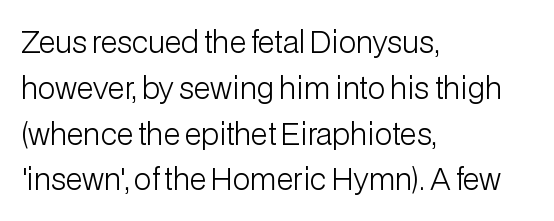
Q: Is the text bold? A: No.
Q: Is the text italic (slanted)? A: No, it is upright.
Q: Is the typeface a serif or a sans-serif typeface? A: Sans-serif.
Q: Is the text underlined? A: No.
Q: How is the paragraph aligned? A: Left-aligned.
Q: Is the spacing between letters normal or unusually wide? A: Normal.
Q: Is the spacing between lines tight, normal or loose? A: Normal.
Q: Width (condensed, normal, or wide)? A: Normal.
Q: Stroke contrast? A: Low.
Q: x-height? A: Medium.
Q: Monospaced? A: No.
